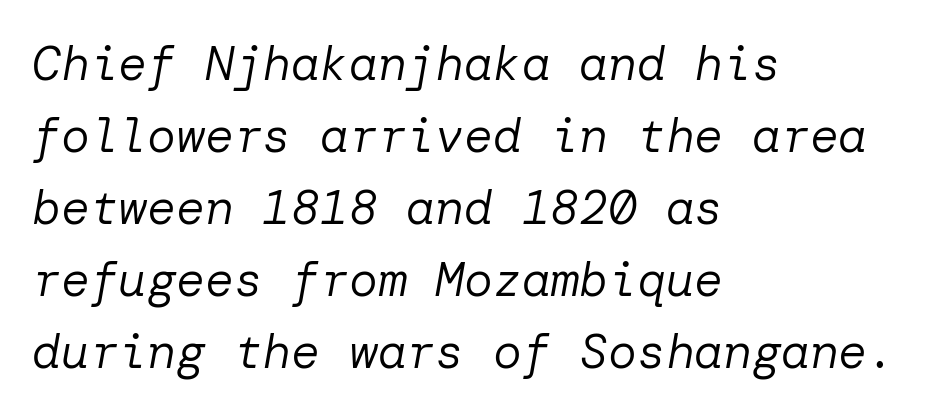
Q: Is the text bold? A: No.
Q: Is the text italic (slanted)? A: Yes, it leans right by about 10 degrees.
Q: Is the text underlined? A: No.
Q: How is the paragraph aligned? A: Left-aligned.
Q: Is the spacing between letters normal or unusually wide? A: Normal.
Q: Is the spacing between lines tight, normal or loose? A: Normal.
Q: Width (condensed, normal, or wide)? A: Normal.
Q: Stroke contrast? A: Low.
Q: x-height? A: Medium.
